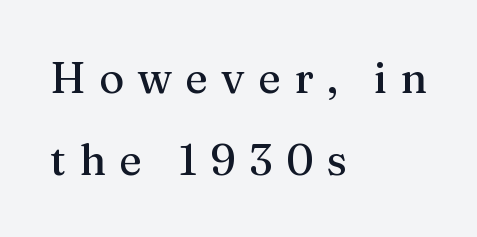
{"serif": "yes", "italic": "no", "width": "normal", "stroke_contrast": "medium", "x_height": "medium", "monospaced": "no", "underline": "no", "align": "left", "line_spacing": "loose", "line_spacing_ratio": 1.91, "letter_spacing": "wide", "letter_spacing_em": 0.31, "glyph_px": 43}
